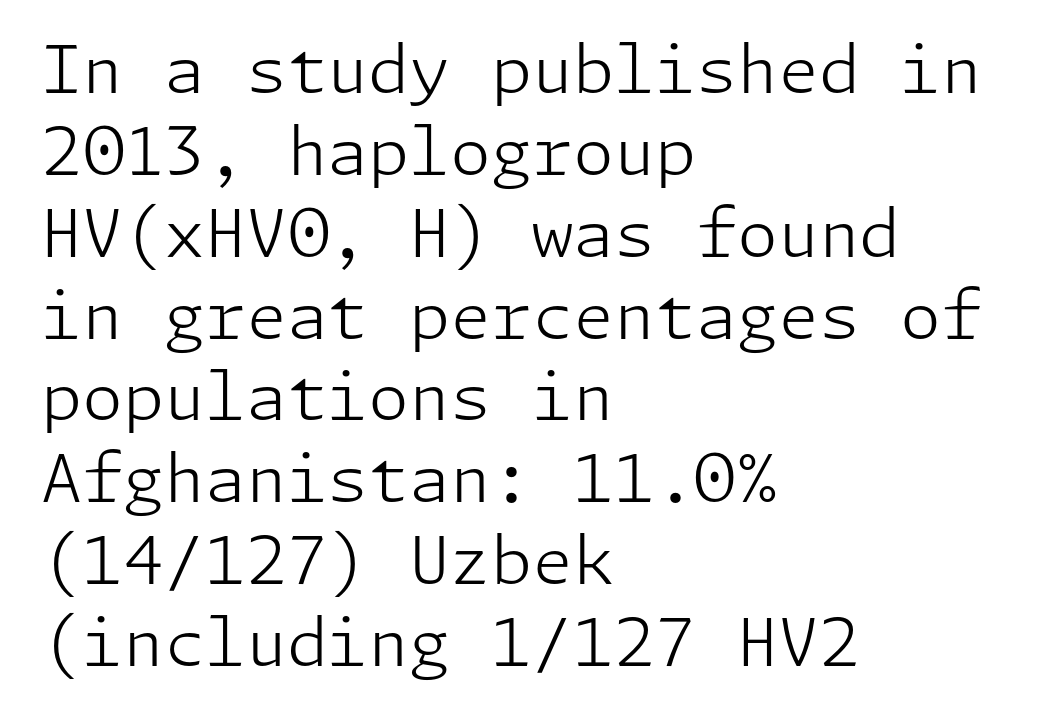
The line texture is even and compact thanks to regular tracking. This is roman type, the default non-slanted kind. Caption: multi-line text, flush left, ragged right. Unmarked baselines from the first word to the last. Note: no serifs on the glyphs. Stroke thickness stays within the range of a standard reading face or lighter.
